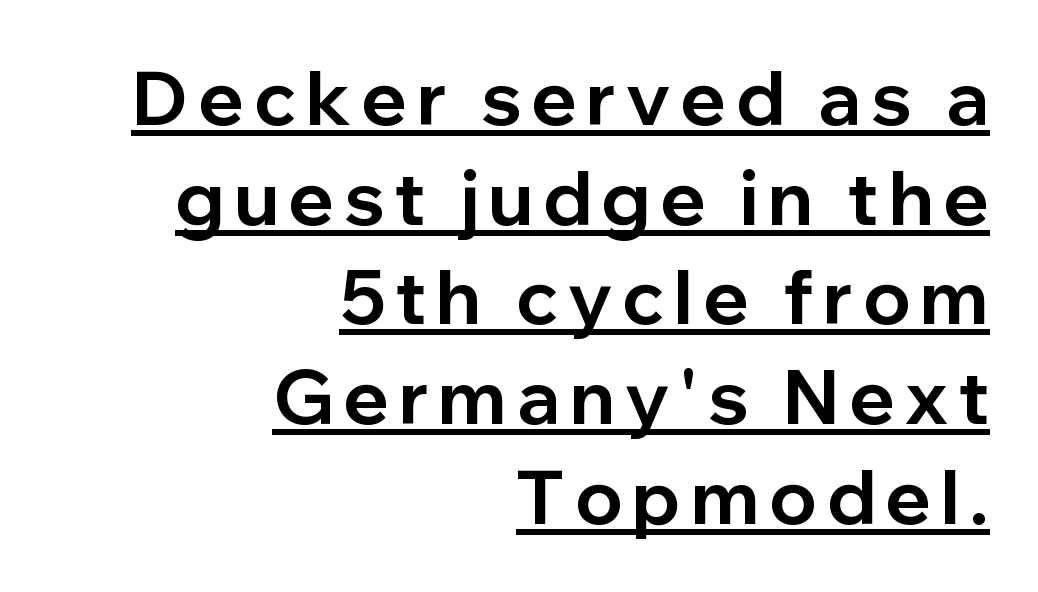
The image shows 75 px bold sans-serif type, upright; set right-aligned, normal line spacing (1.33x), underlined; low stroke contrast and a medium x-height.
